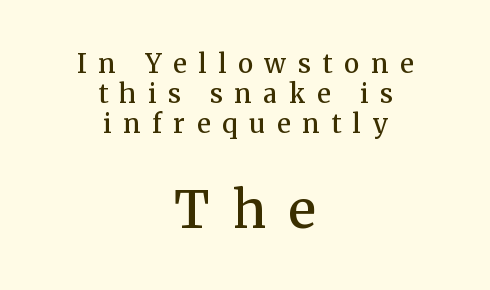
The image shows 51 px semibold serif type, upright; set centered, tight line spacing (1.15x), unusually wide letter spacing (+0.45 em), not underlined; the second (bottom) block is 1.96x larger; medium stroke contrast and a medium x-height.
